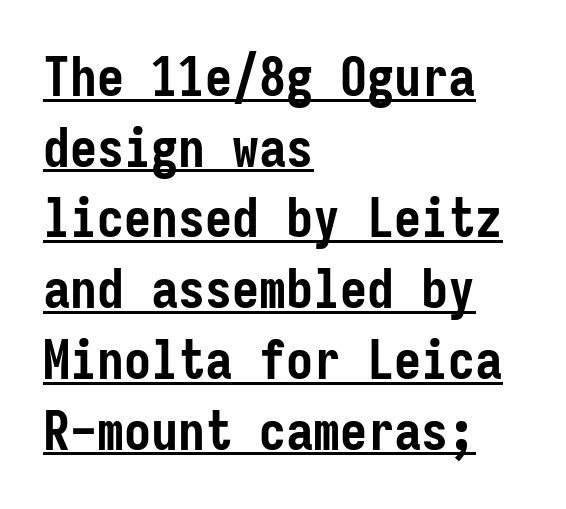
Q: Is the text bold? A: Yes.
Q: Is the text italic (slanted)? A: No, it is upright.
Q: Is the typeface a serif or a sans-serif typeface? A: Sans-serif.
Q: Is the text underlined? A: Yes.
Q: How is the paragraph aligned? A: Left-aligned.
Q: Is the spacing between letters normal or unusually wide? A: Normal.
Q: Is the spacing between lines tight, normal or loose? A: Normal.
Q: Width (condensed, normal, or wide)? A: Condensed.
Q: Stroke contrast? A: Low.
Q: x-height? A: Medium.
Q: Monospaced? A: Yes.
